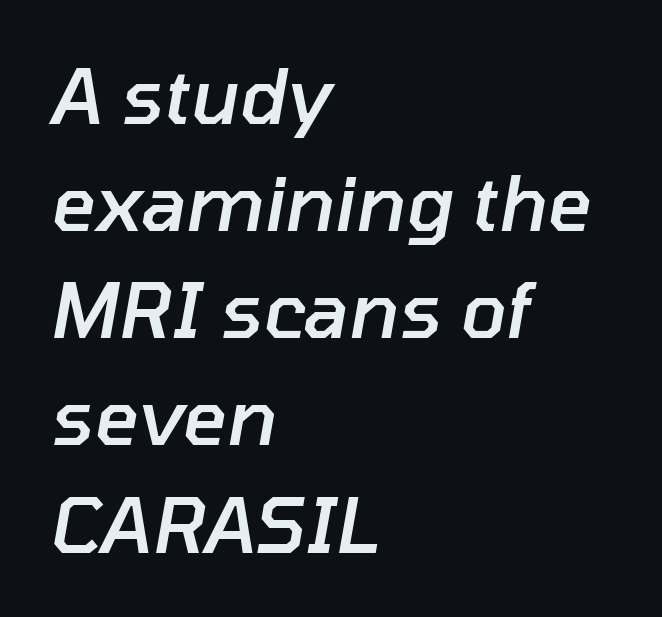
The image shows 76 px semibold type, italic (leaning right); set left-aligned, normal line spacing (1.41x), normal letter spacing, not underlined; low stroke contrast and a medium x-height.
